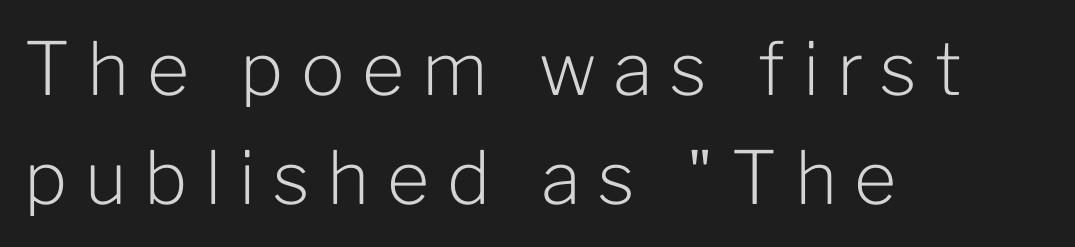
The image shows 73 px light sans-serif type, upright; set left-aligned, normal line spacing (1.5x), unusually wide letter spacing (+0.24 em), not underlined; low stroke contrast and a medium x-height.
